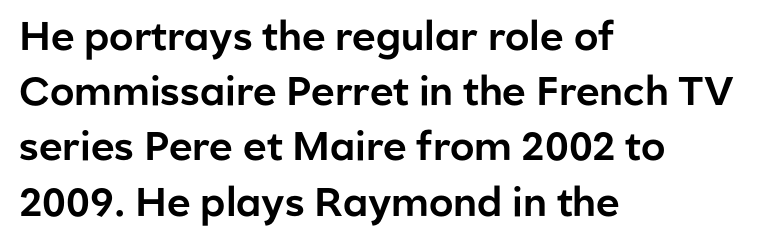
The image shows 40 px sans-serif type, upright; set left-aligned, normal line spacing (1.38x), normal letter spacing, not underlined; low stroke contrast and a medium x-height.
